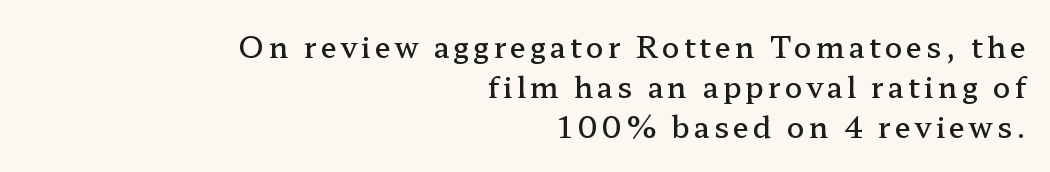
The image shows 29 px semibold, wide serif type, upright; set right-aligned, normal line spacing (1.38x), not underlined; low stroke contrast and a medium x-height.
